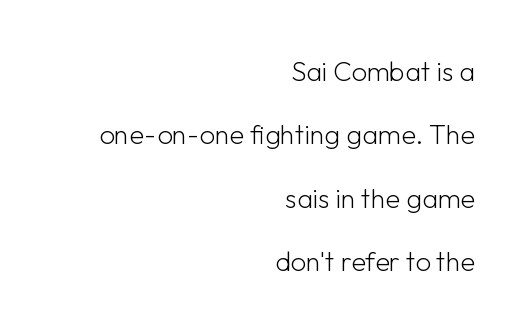
The image shows 27 px text type, upright; set right-aligned, loose line spacing (2.35x), normal letter spacing, not underlined.
